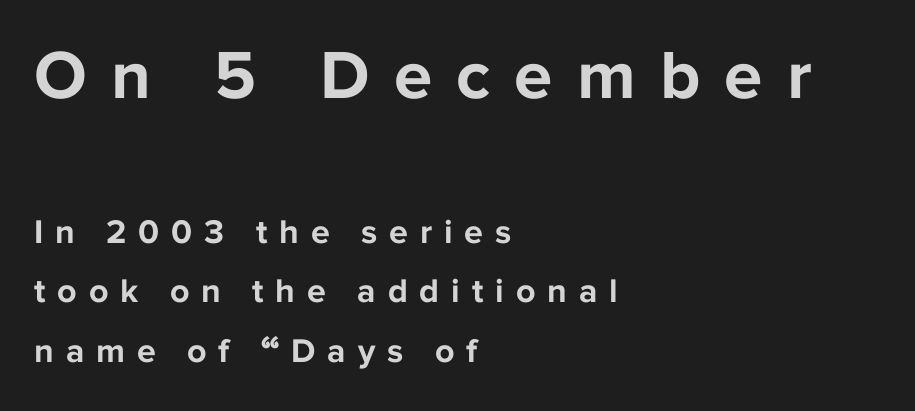
{"serif": "no", "italic": "no", "bold": "yes", "weight": "bold", "width": "normal", "stroke_contrast": "low", "x_height": "medium", "monospaced": "no", "underline": "no", "align": "left", "line_spacing_ratio": 1.76, "letter_spacing": "wide", "letter_spacing_em": 0.35, "larger_block": "first", "size_ratio": 2.03, "glyph_px": 69}
